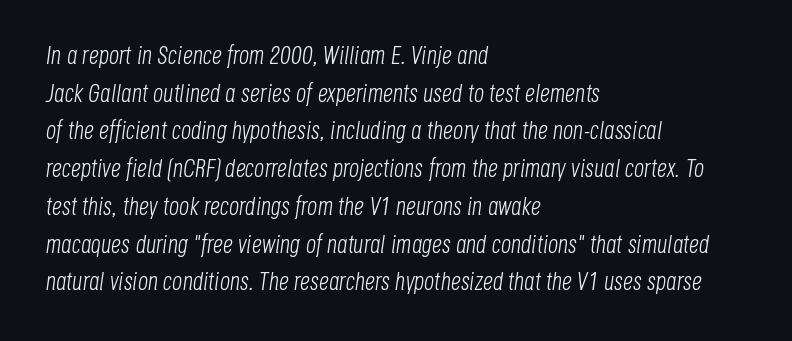
{"italic": "yes", "lean": "right", "slant_degrees": 8, "bold": "no", "underline": "no", "align": "left", "line_spacing": "normal", "line_spacing_ratio": 1.51, "letter_spacing": "normal", "letter_spacing_em": 0.0, "glyph_px": 25}
